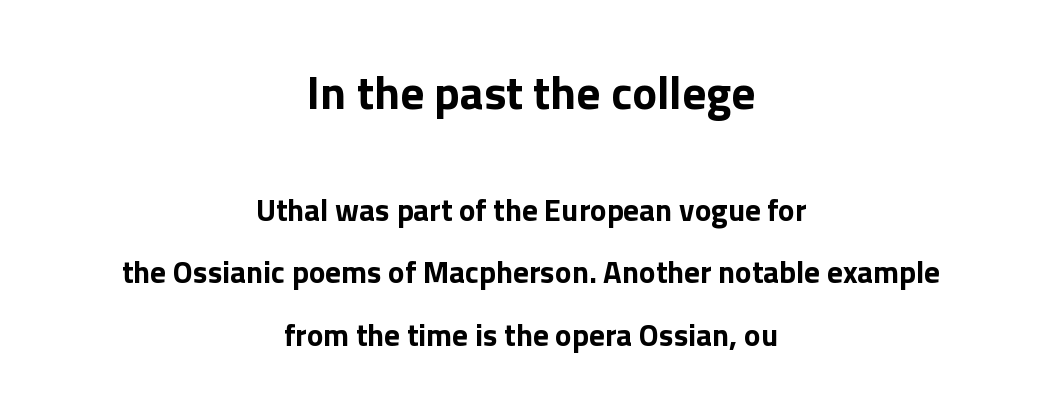
{"serif": "no", "italic": "no", "width": "normal", "stroke_contrast": "low", "x_height": "medium", "monospaced": "no", "underline": "no", "align": "center", "line_spacing": "loose", "line_spacing_ratio": 2.02, "letter_spacing": "normal", "letter_spacing_em": 0.0, "larger_block": "first", "size_ratio": 1.52, "glyph_px": 47}
